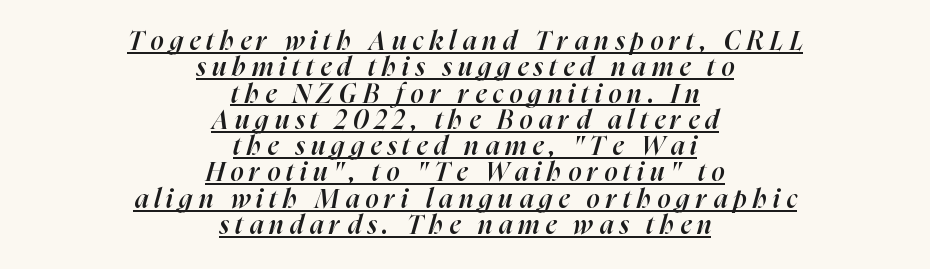
{"italic": "yes", "lean": "right", "slant_degrees": 16, "bold": "semi", "underline": "yes", "align": "center", "line_spacing": "tight", "line_spacing_ratio": 1.01, "letter_spacing": "wide", "letter_spacing_em": 0.24, "glyph_px": 26}
